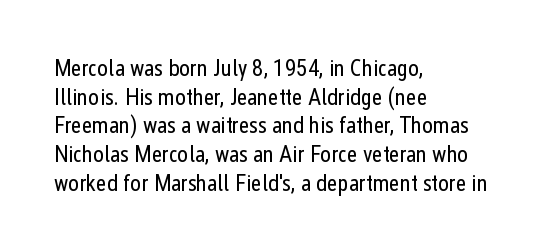
{"italic": "no", "bold": "no", "underline": "no", "align": "left", "line_spacing": "normal", "line_spacing_ratio": 1.25, "letter_spacing": "normal", "letter_spacing_em": 0.0, "glyph_px": 23}
